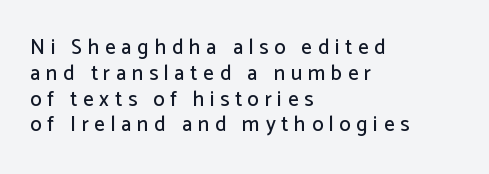
Descenders hang freely into open space. Reading down the block, your eye returns to a fixed left position each line. You can tell it's not italic because the verticals are truly vertical. The rendering inserts visible extra space after every character.
